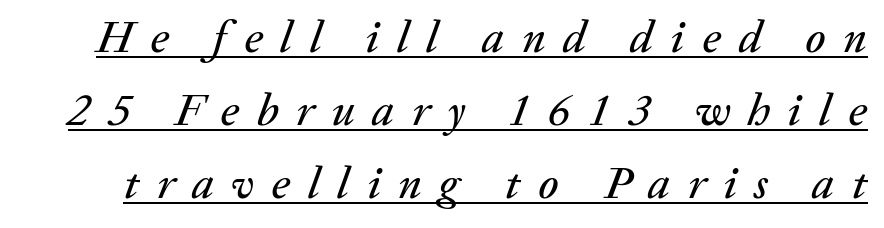
The image shows 46 px text type, italic (leaning right); set normal line spacing (1.59x), unusually wide letter spacing (+0.38 em), underlined; medium stroke contrast and a medium x-height.
